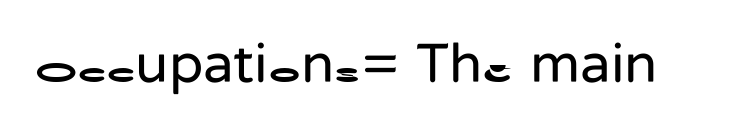
Q: Is the text bold? A: No.
Q: Is the text italic (slanted)? A: No, it is upright.
Q: Is the typeface a serif or a sans-serif typeface? A: Sans-serif.
Q: Is the text underlined? A: No.
Q: Is the spacing between letters normal or unusually wide? A: Normal.
Q: Width (condensed, normal, or wide)? A: Normal.
Q: Stroke contrast? A: Low.
Q: x-height? A: Medium.
Q: Monospaced? A: No.
